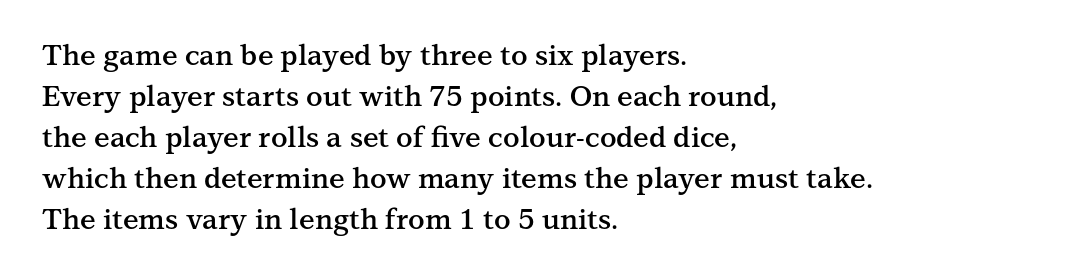
{"serif": "yes", "italic": "no", "bold": "semi", "weight": "semibold", "width": "normal", "stroke_contrast": "medium", "x_height": "medium", "monospaced": "no", "underline": "no", "align": "left", "line_spacing": "normal", "line_spacing_ratio": 1.46, "letter_spacing": "normal", "letter_spacing_em": 0.0, "glyph_px": 28}
